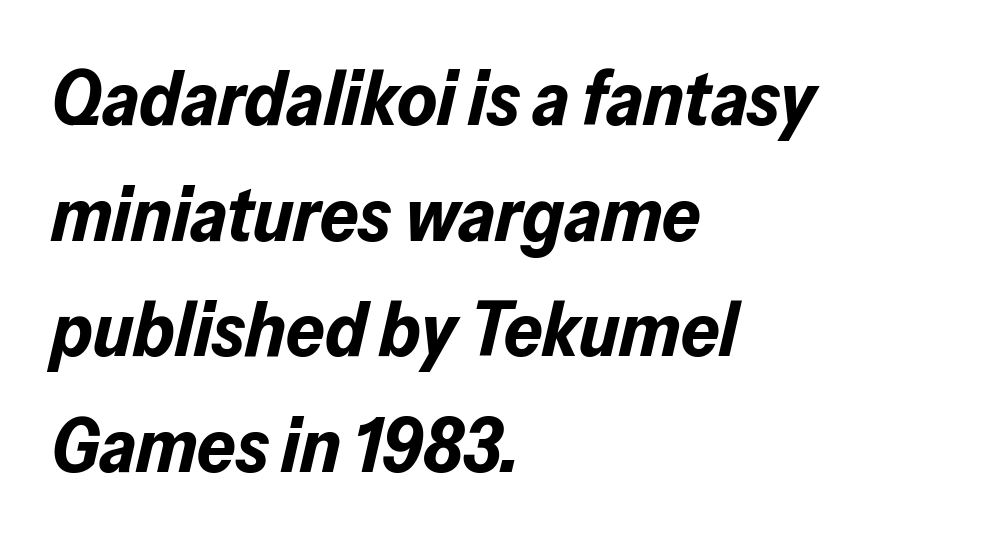
{"italic": "yes", "lean": "right", "slant_degrees": 13, "bold": "yes", "weight": "bold", "width": "normal", "stroke_contrast": "low", "x_height": "medium", "monospaced": "no", "underline": "no", "align": "left", "line_spacing": "normal", "line_spacing_ratio": 1.52, "letter_spacing": "normal", "letter_spacing_em": 0.0, "glyph_px": 76}
